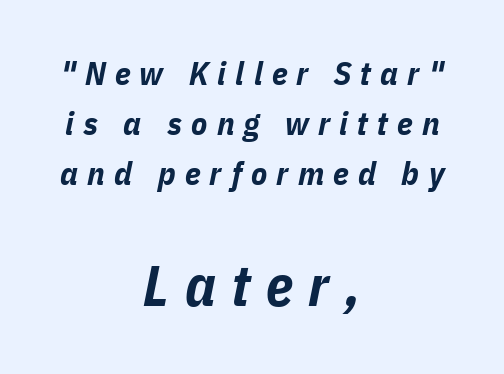
Rows of type keep a routine distance in the vertical direction. Look at the glyph heights: the lower group is clearly the bigger setting. Notice how the stems are inclined rather than vertical — that's the hallmark of italics. Spacing verdict: proportional, widths tailored to each character.
